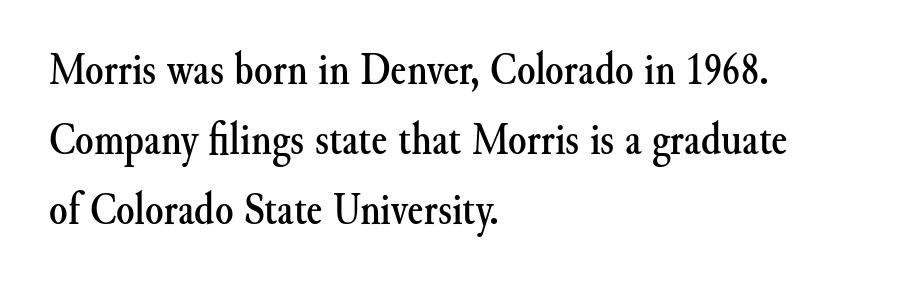
The image shows 47 px serif type, upright; set left-aligned, normal line spacing (1.49x), normal letter spacing, not underlined; medium stroke contrast and a small x-height.
